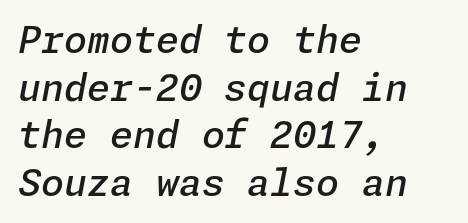
The image shows 37 px semibold type, italic (leaning right); set left-aligned, normal line spacing (1.29x), normal letter spacing, not underlined; low stroke contrast and a medium x-height.
